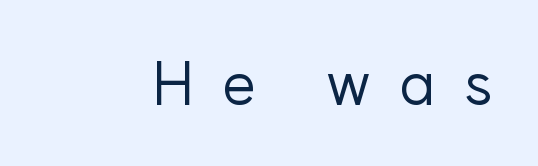
Designer's note — italics off, roman on. A sans-serif font was chosen for this passage. The cut favours lightness, reaching ordinary text weight at its darkest. The passage shown is typed in a proportional face where columns would drift. The tracking reads as deliberately expanded to a designer's eye. The foot of each line stays bare and open.
